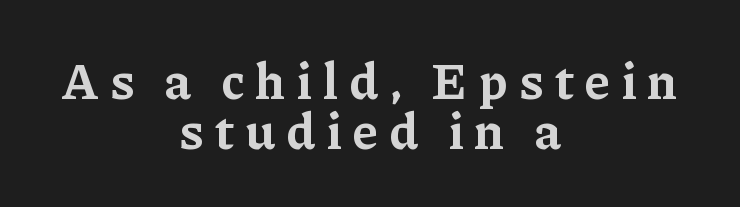
The image shows 51 px bold serif type, upright; set centered, tight line spacing (0.98x), unusually wide letter spacing (+0.22 em), not underlined; low stroke contrast and a medium x-height.
